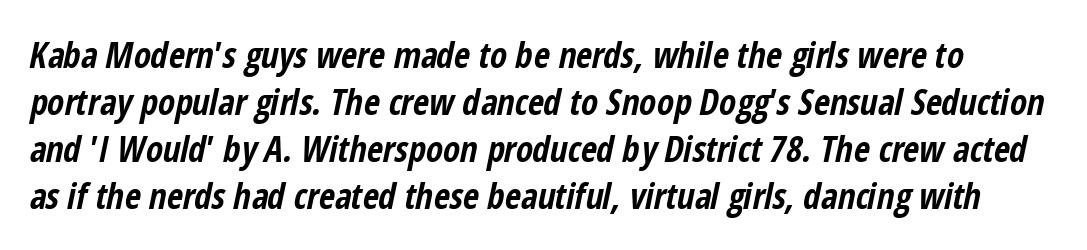
Q: Is the text bold? A: Yes.
Q: Is the text italic (slanted)? A: Yes, it leans right by about 12 degrees.
Q: Is the text underlined? A: No.
Q: Is the spacing between letters normal or unusually wide? A: Normal.
Q: Is the spacing between lines tight, normal or loose? A: Normal.
Q: Width (condensed, normal, or wide)? A: Condensed.
Q: Stroke contrast? A: Low.
Q: x-height? A: Medium.
Q: Monospaced? A: No.
